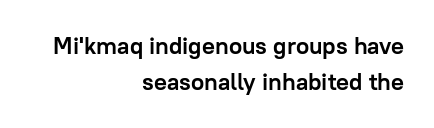
{"italic": "no", "bold": "yes", "underline": "no", "align": "right", "line_spacing": "normal", "line_spacing_ratio": 1.52, "letter_spacing": "normal", "letter_spacing_em": 0.0, "glyph_px": 24}
